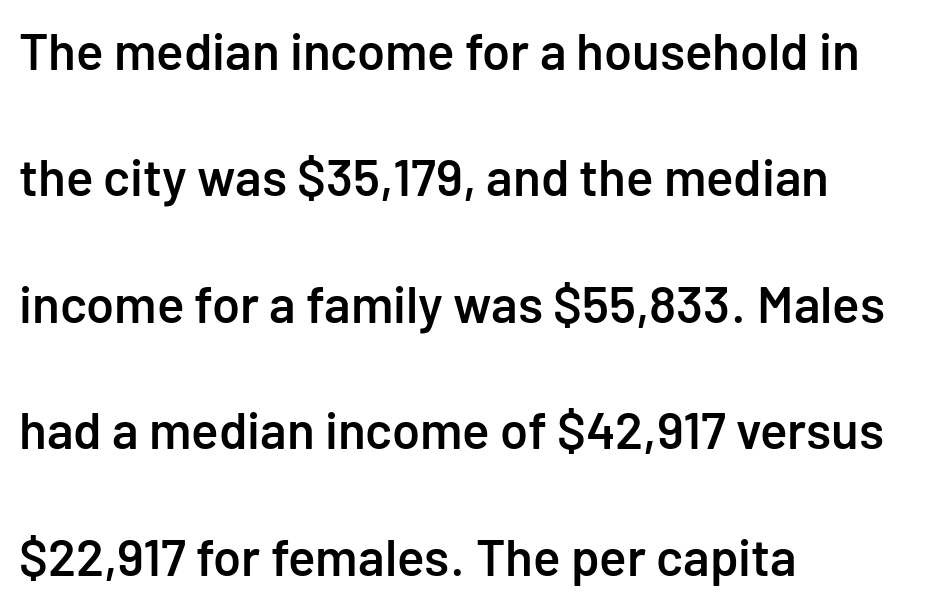
This sample uses plain, unmodified letter spacing. These lines are rendered in a variable-pitch font. Every stem runs plumb, perpendicular to the baseline. A great deal of white space separates one row of letters from the next. This sample is left-justified, so line endings fall wherever the words run out.
